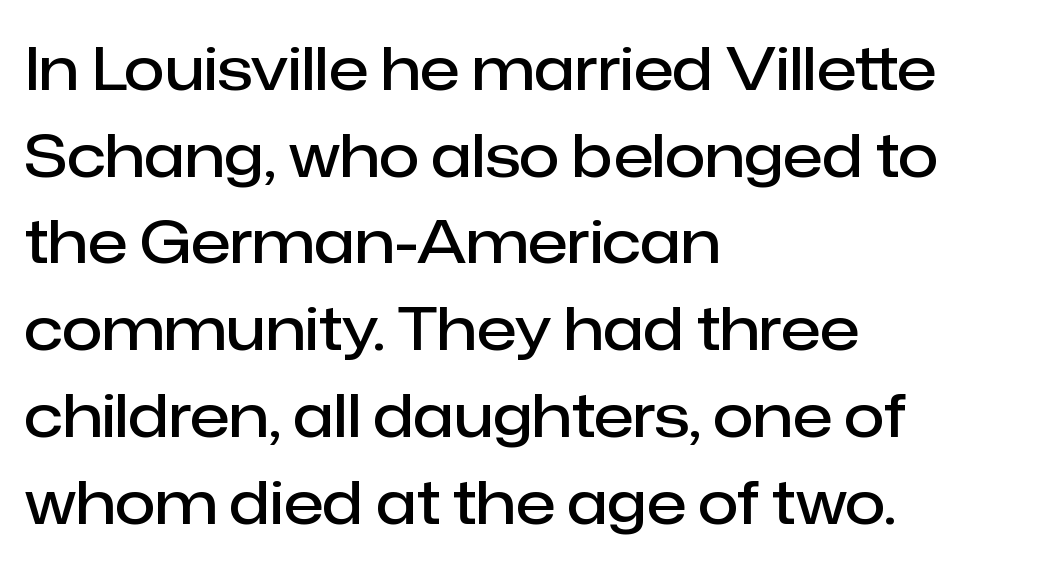
{"serif": "no", "italic": "no", "bold": "semi", "weight": "semibold", "width": "normal", "stroke_contrast": "low", "x_height": "medium", "monospaced": "no", "underline": "no", "align": "left", "line_spacing": "normal", "line_spacing_ratio": 1.47, "letter_spacing": "normal", "letter_spacing_em": 0.0, "glyph_px": 59}
